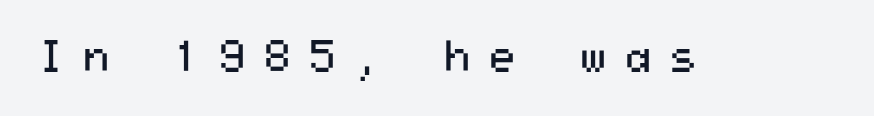
Bare-footed words on every line. Style check: upright. In terms of letterspacing, this is a distinctly airy, spread setting. Unlike a traditional serif, this face leaves its strokes unadorned. A light-to-regular cut is what we see here.
